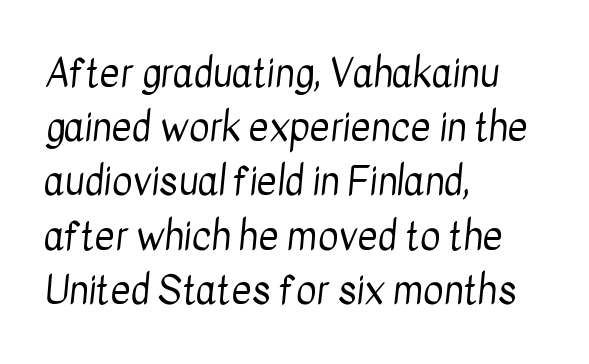
{"serif": "no", "bold": "no", "weight": "regular", "width": "condensed", "stroke_contrast": "low", "x_height": "medium", "monospaced": "no", "underline": "no", "align": "left", "line_spacing": "normal", "line_spacing_ratio": 1.39, "letter_spacing": "normal", "letter_spacing_em": 0.0, "glyph_px": 39}
